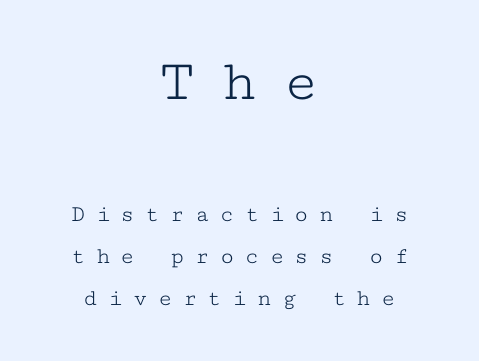
{"serif": "yes", "italic": "no", "bold": "no", "weight": "light", "width": "wide", "stroke_contrast": "low", "x_height": "medium", "monospaced": "yes", "underline": "no", "align": "center", "line_spacing_ratio": 1.74, "letter_spacing": "wide", "letter_spacing_em": 0.43, "larger_block": "first", "size_ratio": 2.5, "glyph_px": 60}
